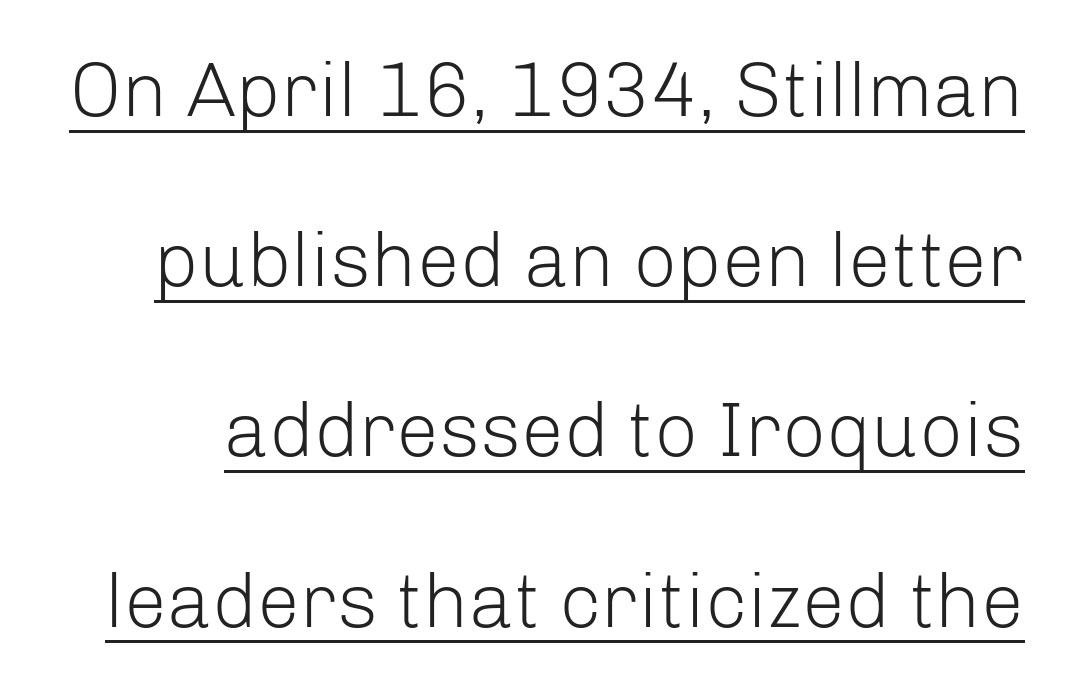
{"serif": "no", "italic": "no", "bold": "no", "weight": "light", "width": "normal", "stroke_contrast": "low", "x_height": "medium", "monospaced": "no", "underline": "yes", "line_spacing": "loose", "line_spacing_ratio": 2.21, "letter_spacing": "normal", "letter_spacing_em": 0.0, "glyph_px": 77}
